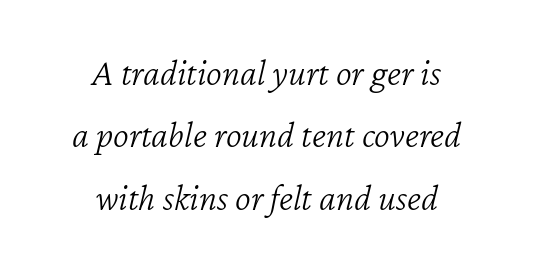
Q: Is the text bold? A: No.
Q: Is the text italic (slanted)? A: Yes, it leans right by about 12 degrees.
Q: Is the text underlined? A: No.
Q: How is the paragraph aligned? A: Centered.
Q: Is the spacing between letters normal or unusually wide? A: Normal.
Q: Is the spacing between lines tight, normal or loose? A: Normal.
Q: Width (condensed, normal, or wide)? A: Normal.
Q: Stroke contrast? A: Low.
Q: x-height? A: Medium.
Q: Monospaced? A: No.
